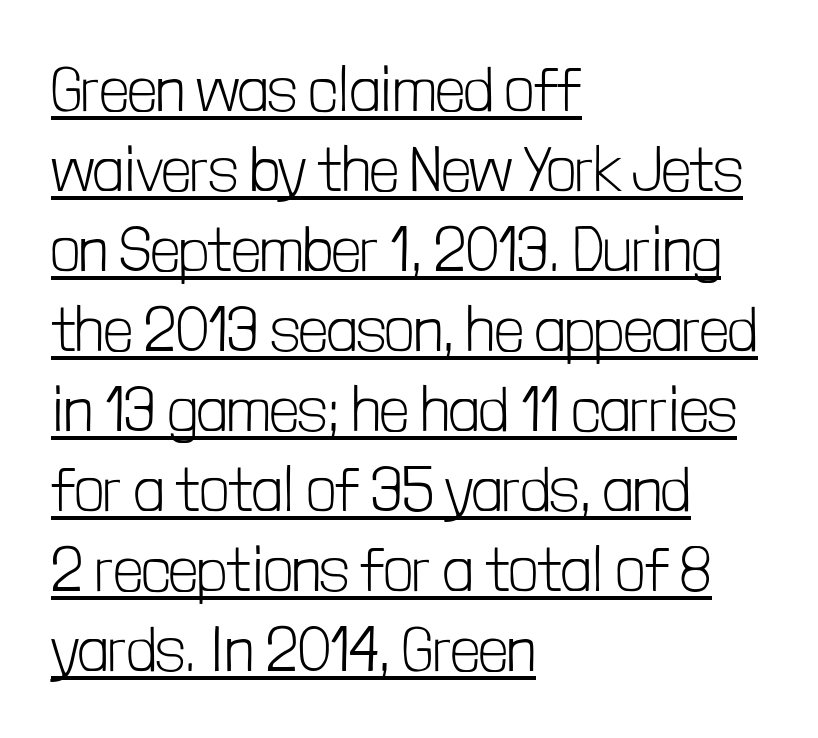
{"serif": "no", "italic": "no", "bold": "no", "weight": "light", "width": "condensed", "stroke_contrast": "low", "x_height": "medium", "monospaced": "no", "underline": "yes", "align": "left", "line_spacing": "normal", "line_spacing_ratio": 1.27, "letter_spacing": "normal", "letter_spacing_em": 0.0, "glyph_px": 63}
